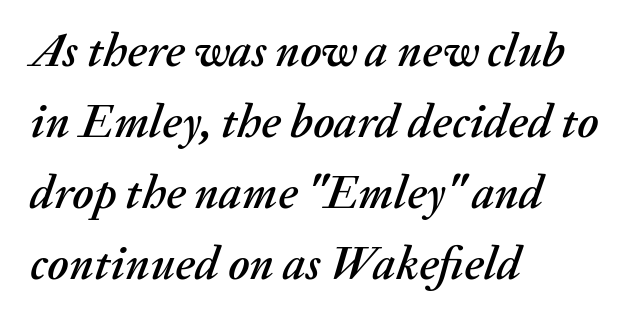
Q: Is the text italic (slanted)? A: Yes, it leans right by about 20 degrees.
Q: Is the text underlined? A: No.
Q: How is the paragraph aligned? A: Left-aligned.
Q: Is the spacing between letters normal or unusually wide? A: Normal.
Q: Is the spacing between lines tight, normal or loose? A: Normal.
Q: Width (condensed, normal, or wide)? A: Normal.
Q: Stroke contrast? A: Medium.
Q: x-height? A: Medium.
Q: Monospaced? A: No.
